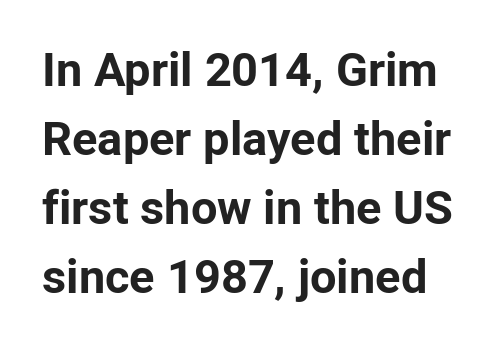
Bold? Absolutely — the strokes are thick and heavy. What kind of face is this? One without serifs — a sans. Each letter keeps its own natural width here, so spacing adapts to shape. A bare baseline throughout the passage. The rendering keeps characters at their native spacing.
